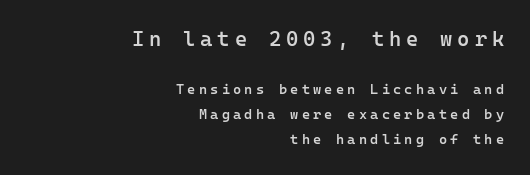
{"italic": "no", "bold": "semi", "underline": "no", "align": "right", "line_spacing_ratio": 1.81, "letter_spacing": "wide", "letter_spacing_em": 0.23, "larger_block": "first", "size_ratio": 1.5, "glyph_px": 21}
